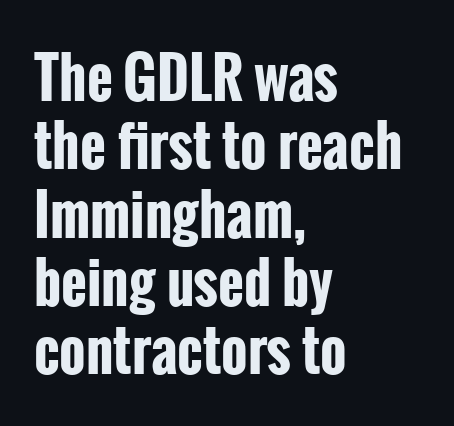
A typesetter would call this proportional, since set widths differ per character. Every letter is thick-stroked: bold, no question. Each word holds together tightly as a unit, with standard inter-letter gaps. The space directly below the letters is spotless. Caption: multi-line text, flush left, ragged right. The axis of the letterforms is exactly vertical.
